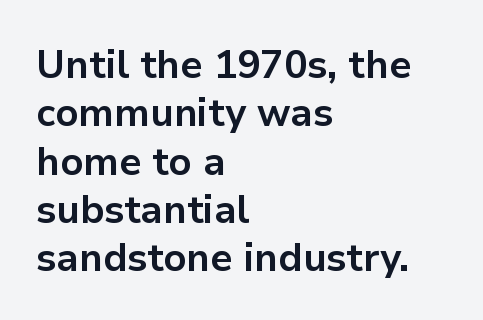
The image shows 39 px bold sans-serif type, upright; set left-aligned, line spacing 1.24x, normal letter spacing, not underlined; low stroke contrast and a medium x-height.
